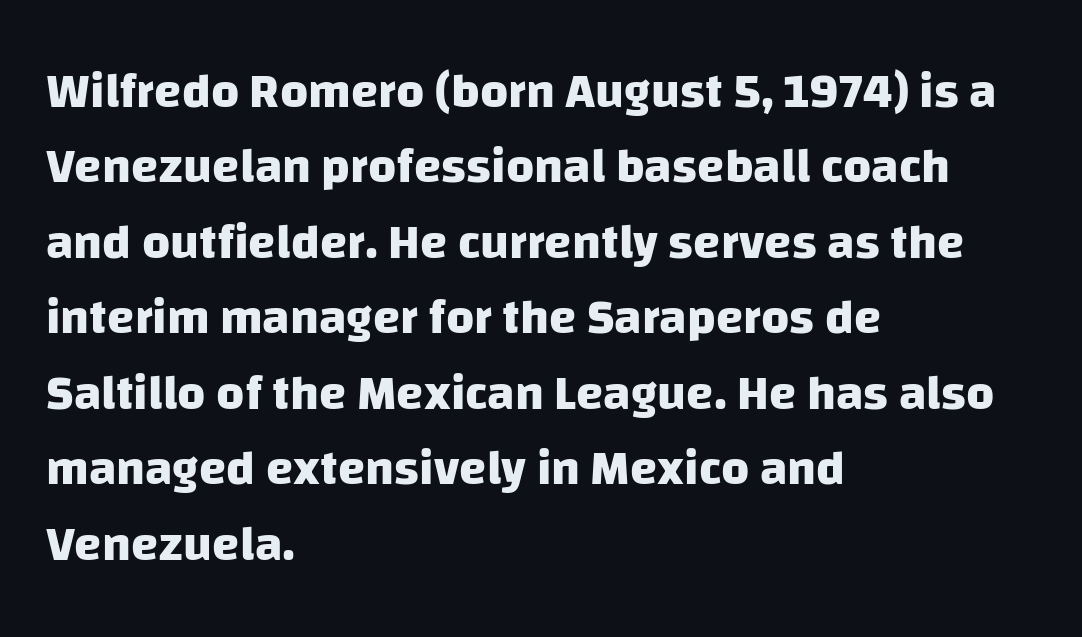
{"serif": "no", "bold": "yes", "weight": "heavy", "width": "normal", "stroke_contrast": "low", "x_height": "large", "monospaced": "no", "underline": "no", "align": "left", "line_spacing": "normal", "line_spacing_ratio": 1.54, "letter_spacing": "normal", "letter_spacing_em": 0.0, "glyph_px": 49}
